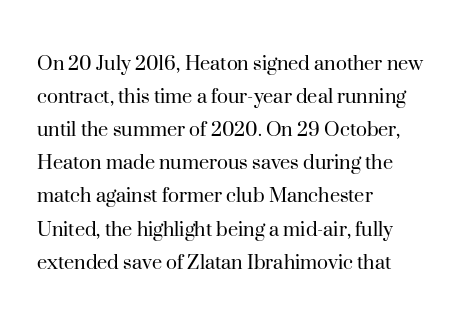
{"italic": "no", "bold": "no", "underline": "no", "align": "left", "line_spacing": "normal", "line_spacing_ratio": 1.44, "letter_spacing": "normal", "letter_spacing_em": 0.0, "glyph_px": 23}
